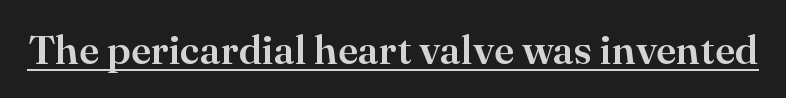
Q: Is the text italic (slanted)? A: No, it is upright.
Q: Is the typeface a serif or a sans-serif typeface? A: Serif.
Q: Is the text underlined? A: Yes.
Q: Is the spacing between letters normal or unusually wide? A: Normal.
Q: Width (condensed, normal, or wide)? A: Normal.
Q: Stroke contrast? A: High.
Q: x-height? A: Small.
Q: Monospaced? A: No.
